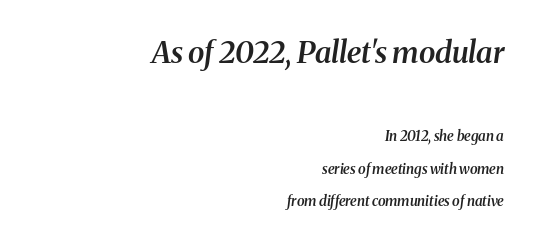
Honestly, there is no underline to notice here at all. These lines stack with their right ends in a neat column. Each letter keeps its own natural width here, so spacing adapts to shape. The letters are semibold — heavier than regular but short of a full bold.
